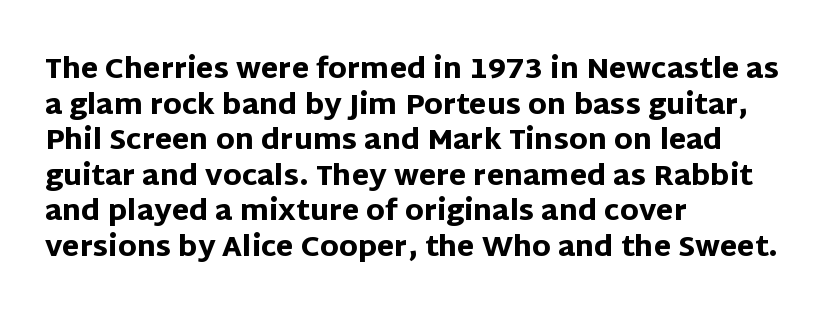
Q: Is the text bold? A: Yes.
Q: Is the text italic (slanted)? A: No, it is upright.
Q: Is the typeface a serif or a sans-serif typeface? A: Sans-serif.
Q: Is the text underlined? A: No.
Q: How is the paragraph aligned? A: Left-aligned.
Q: Is the spacing between letters normal or unusually wide? A: Normal.
Q: Is the spacing between lines tight, normal or loose? A: Normal.
Q: Width (condensed, normal, or wide)? A: Normal.
Q: Stroke contrast? A: Low.
Q: x-height? A: Large.
Q: Monospaced? A: No.
